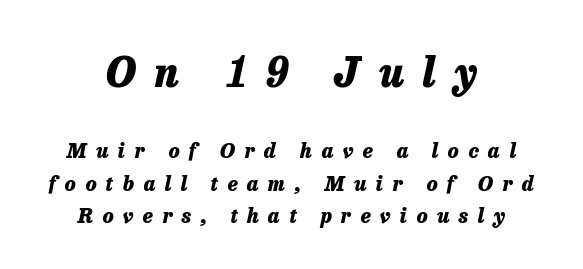
Q: Is the text bold? A: Yes.
Q: Is the text italic (slanted)? A: Yes, it leans right by about 13 degrees.
Q: Is the text underlined? A: No.
Q: How is the paragraph aligned? A: Centered.
Q: Is the spacing between letters normal or unusually wide? A: Unusually wide.
Q: Is the spacing between lines tight, normal or loose? A: Normal.
Q: Which block of text is set in a larger size, the first (top) or the second (bottom)? A: The first (top) one.
Q: Width (condensed, normal, or wide)? A: Normal.
Q: Stroke contrast? A: Low.
Q: x-height? A: Medium.
Q: Monospaced? A: No.
